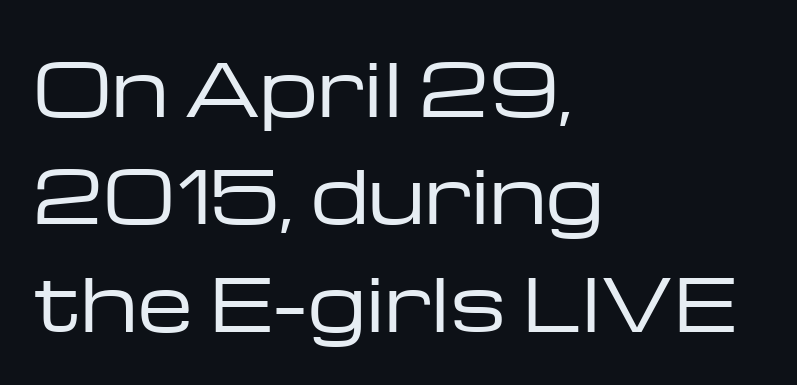
{"serif": "no", "italic": "no", "bold": "no", "weight": "regular", "width": "wide", "stroke_contrast": "low", "x_height": "medium", "monospaced": "no", "underline": "no", "align": "left", "line_spacing": "normal", "line_spacing_ratio": 1.49, "letter_spacing": "normal", "letter_spacing_em": 0.0, "glyph_px": 72}
